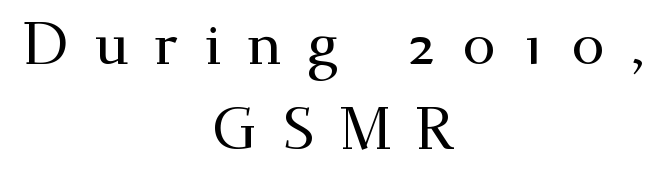
{"serif": "yes", "italic": "no", "width": "wide", "stroke_contrast": "medium", "x_height": "small", "monospaced": "no", "underline": "no", "align": "center", "line_spacing": "normal", "line_spacing_ratio": 1.46, "letter_spacing": "wide", "letter_spacing_em": 0.43, "glyph_px": 58}
